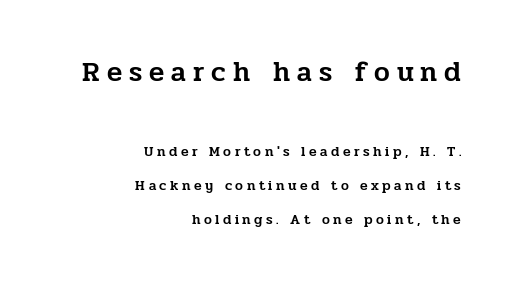
Q: Is the text italic (slanted)? A: No, it is upright.
Q: Is the typeface a serif or a sans-serif typeface? A: Serif.
Q: Is the text underlined? A: No.
Q: How is the paragraph aligned? A: Right-aligned.
Q: Is the spacing between letters normal or unusually wide? A: Unusually wide.
Q: Is the spacing between lines tight, normal or loose? A: Loose.
Q: Which block of text is set in a larger size, the first (top) or the second (bottom)? A: The first (top) one.
Q: Width (condensed, normal, or wide)? A: Normal.
Q: Stroke contrast? A: Low.
Q: x-height? A: Medium.
Q: Monospaced? A: No.
